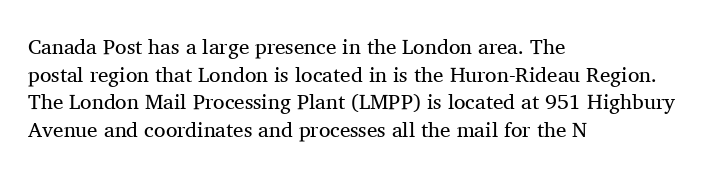
The image shows 21 px text type, upright; set left-aligned, normal line spacing (1.32x), normal letter spacing, not underlined.
